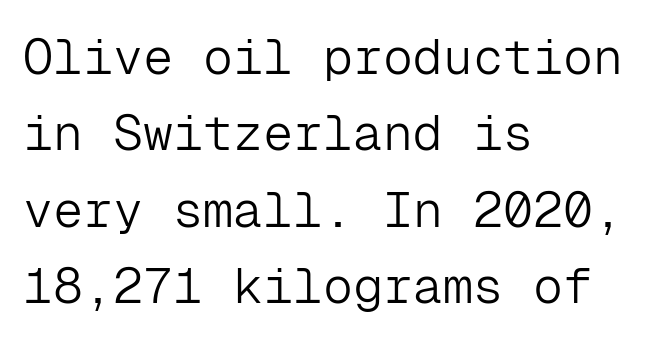
The image shows 50 px light sans-serif type, upright, monospaced; set left-aligned, normal line spacing (1.53x), normal letter spacing, not underlined; low stroke contrast and a medium x-height.
